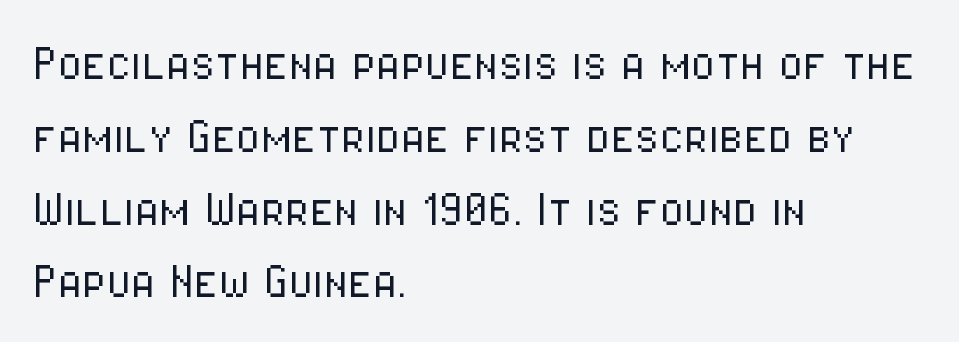
You can tell from the bare stems that sans-serif type was used. The face used here is proportionally spaced, like ordinary book or web type. A student would call this left alignment; a typographer would say flush left, rag right. A quiet, ordinary-to-light weight characterises the typeface. What stands out about the letter spacing? Nothing — it is the standard amount. These lines were composed using upright roman letters.
